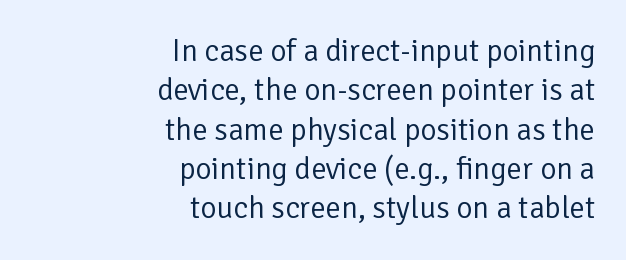
The image shows 31 px regular-weight sans-serif type, upright; set right-aligned, normal line spacing (1.27x), normal letter spacing, not underlined; low stroke contrast and a medium x-height.
